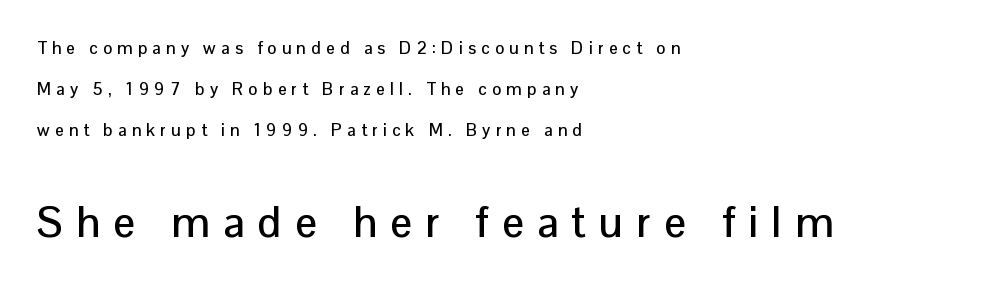
Q: Is the text italic (slanted)? A: No, it is upright.
Q: Is the typeface a serif or a sans-serif typeface? A: Sans-serif.
Q: Is the text underlined? A: No.
Q: How is the paragraph aligned? A: Left-aligned.
Q: Is the spacing between letters normal or unusually wide? A: Unusually wide.
Q: Is the spacing between lines tight, normal or loose? A: Loose.
Q: Which block of text is set in a larger size, the first (top) or the second (bottom)? A: The second (bottom) one.
Q: Width (condensed, normal, or wide)? A: Normal.
Q: Stroke contrast? A: Low.
Q: x-height? A: Medium.
Q: Monospaced? A: No.
